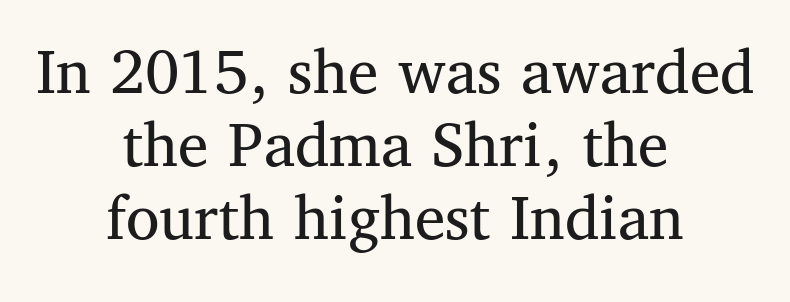
The image shows 68 px regular-weight serif type, upright; set centered, tight line spacing (1.07x), normal letter spacing, not underlined; medium stroke contrast and a medium x-height.
